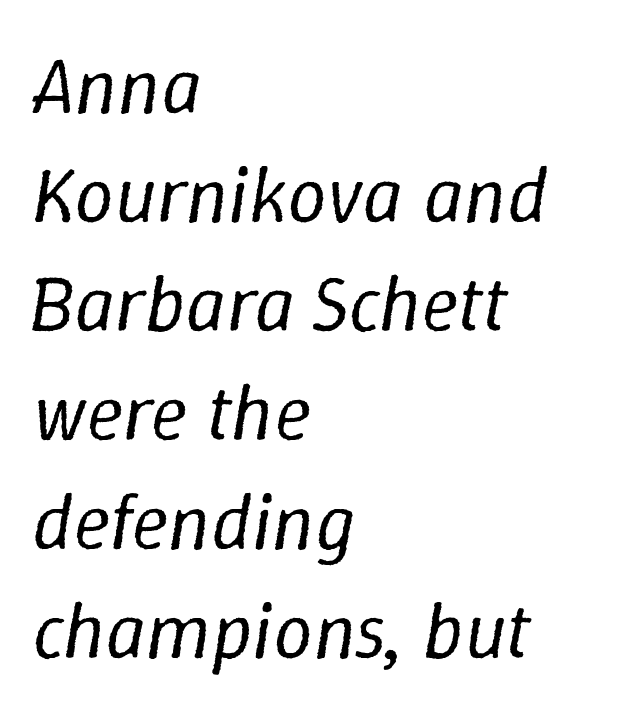
Q: Is the text bold? A: No.
Q: Is the text italic (slanted)? A: Yes, it leans right by about 9 degrees.
Q: Is the text underlined? A: No.
Q: How is the paragraph aligned? A: Left-aligned.
Q: Is the spacing between letters normal or unusually wide? A: Normal.
Q: Is the spacing between lines tight, normal or loose? A: Normal.
Q: Width (condensed, normal, or wide)? A: Normal.
Q: Stroke contrast? A: Low.
Q: x-height? A: Medium.
Q: Monospaced? A: No.
